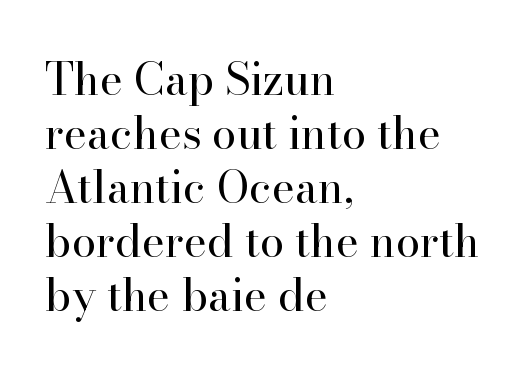
Q: Is the text bold? A: No.
Q: Is the text italic (slanted)? A: No, it is upright.
Q: Is the typeface a serif or a sans-serif typeface? A: Serif.
Q: Is the text underlined? A: No.
Q: How is the paragraph aligned? A: Left-aligned.
Q: Is the spacing between letters normal or unusually wide? A: Normal.
Q: Width (condensed, normal, or wide)? A: Normal.
Q: Stroke contrast? A: High.
Q: x-height? A: Small.
Q: Monospaced? A: No.
